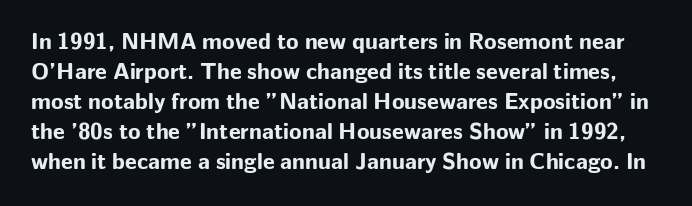
The image shows 23 px bold type, upright; set normal line spacing (1.3x), normal letter spacing, not underlined.
